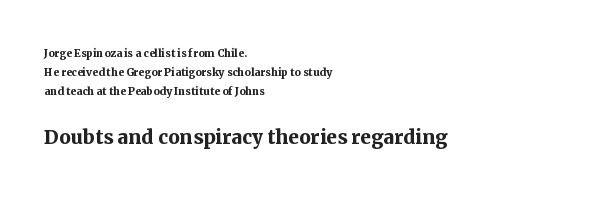
{"italic": "no", "bold": "yes", "underline": "no", "align": "left", "line_spacing": "normal", "line_spacing_ratio": 1.34, "letter_spacing": "normal", "letter_spacing_em": 0.0, "larger_block": "second", "size_ratio": 1.86, "glyph_px": 26}
